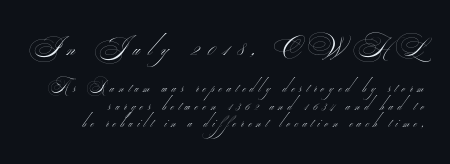
Is the stroke heavy? The answer is a plain regular-or-lighter. What stands out about the letter spacing? Its width — letters are far apart. Plain, unruled lines of type. The earlier block is typeset at a bigger size than the later block.
